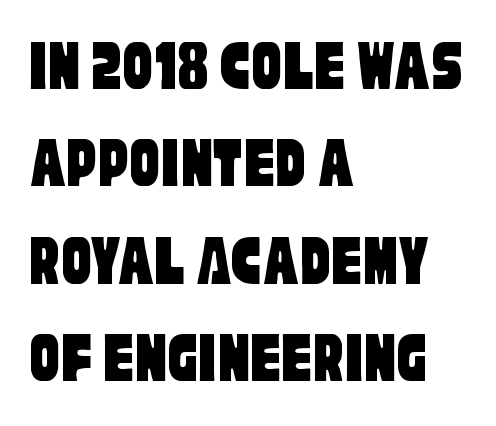
The image shows 75 px condensed sans-serif type; set left-aligned, normal line spacing (1.3x), normal letter spacing, not underlined; low stroke contrast and a large x-height.
